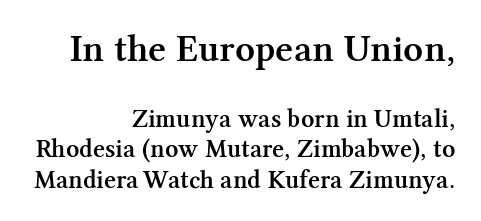
{"serif": "yes", "italic": "no", "bold": "semi", "weight": "semibold", "width": "normal", "stroke_contrast": "medium", "x_height": "medium", "monospaced": "no", "underline": "no", "align": "right", "line_spacing_ratio": 1.17, "letter_spacing": "normal", "letter_spacing_em": 0.0, "larger_block": "first", "size_ratio": 1.5, "glyph_px": 39}
